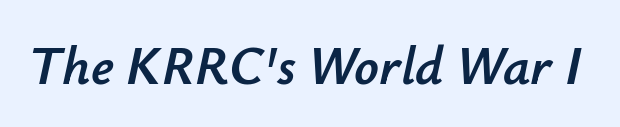
The image shows 54 px text type, italic (leaning right); set normal letter spacing, not underlined; low stroke contrast and a small x-height.
